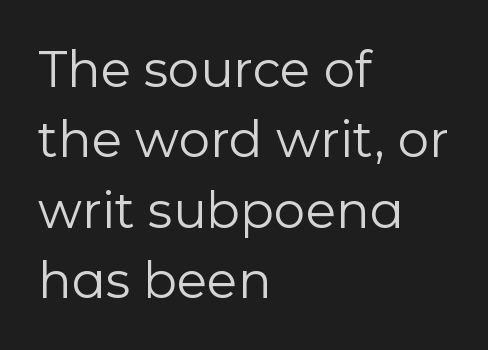
Q: Is the text bold? A: No.
Q: Is the text italic (slanted)? A: No, it is upright.
Q: Is the typeface a serif or a sans-serif typeface? A: Sans-serif.
Q: Is the text underlined? A: No.
Q: How is the paragraph aligned? A: Left-aligned.
Q: Is the spacing between letters normal or unusually wide? A: Normal.
Q: Is the spacing between lines tight, normal or loose? A: Normal.
Q: Width (condensed, normal, or wide)? A: Normal.
Q: Stroke contrast? A: Low.
Q: x-height? A: Medium.
Q: Monospaced? A: No.
